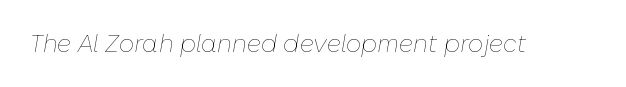
The axis of the letterforms is tilted away from vertical. The tracking reads as untouched default to a designer's eye. Unmarked baselines from the first word to the last. The cut favours lightness, reaching ordinary text weight at its darkest.
